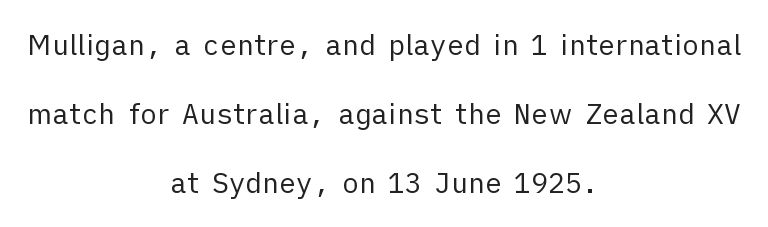
Q: Is the text bold? A: No.
Q: Is the text italic (slanted)? A: No, it is upright.
Q: Is the typeface a serif or a sans-serif typeface? A: Sans-serif.
Q: Is the text underlined? A: No.
Q: How is the paragraph aligned? A: Centered.
Q: Is the spacing between letters normal or unusually wide? A: Normal.
Q: Is the spacing between lines tight, normal or loose? A: Loose.
Q: Width (condensed, normal, or wide)? A: Normal.
Q: Stroke contrast? A: Low.
Q: x-height? A: Medium.
Q: Monospaced? A: No.
